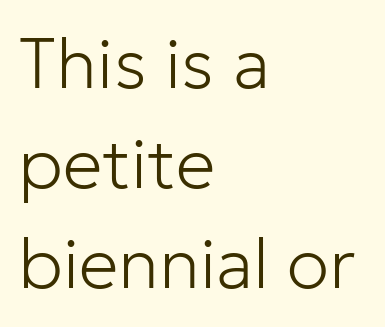
Q: Is the text bold? A: No.
Q: Is the text italic (slanted)? A: No, it is upright.
Q: Is the typeface a serif or a sans-serif typeface? A: Sans-serif.
Q: Is the text underlined? A: No.
Q: How is the paragraph aligned? A: Left-aligned.
Q: Is the spacing between letters normal or unusually wide? A: Normal.
Q: Is the spacing between lines tight, normal or loose? A: Normal.
Q: Width (condensed, normal, or wide)? A: Normal.
Q: Stroke contrast? A: Low.
Q: x-height? A: Medium.
Q: Monospaced? A: No.
